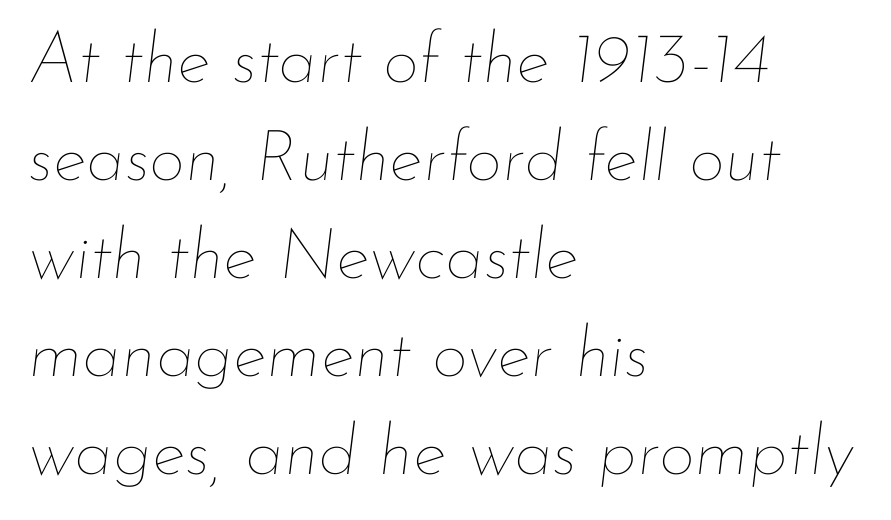
{"italic": "yes", "lean": "right", "slant_degrees": 7, "bold": "no", "weight": "thin", "width": "normal", "stroke_contrast": "low", "x_height": "small", "monospaced": "no", "underline": "no", "align": "left", "line_spacing": "normal", "line_spacing_ratio": 1.38, "letter_spacing": "normal", "letter_spacing_em": 0.0, "glyph_px": 71}
